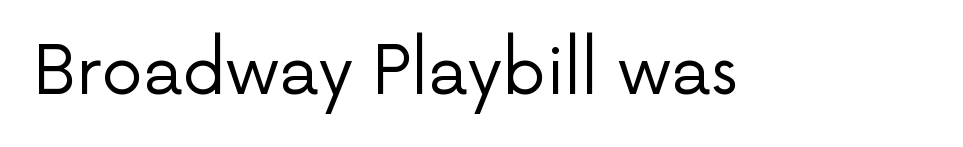
The image shows 66 px regular-weight sans-serif type, upright; set normal letter spacing, not underlined; low stroke contrast and a medium x-height.
